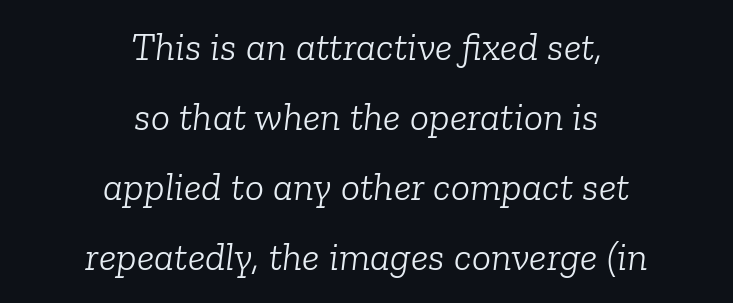
Nobody touched the tracking dial on this one. Unlike a clean sans, this face finishes its strokes with serifs. Note the varied advance widths — an 'i' is clearly narrower than an 'm'. Heft: none added — not bold. The passage shown is not underscored anywhere. This is oblique type, the kind used for emphasis or titles.
